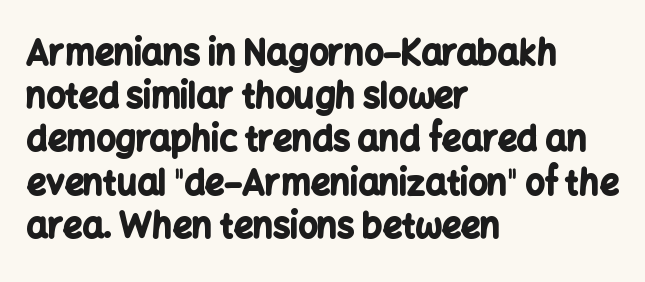
Inter-character spacing is left at the font's built-in metrics. Designer's note — italics off, roman on. Nope, no serifs anywhere on these letters. Glance below the letters and you will spot only blank space. Is there much room between lines? A standard amount, neither cramped nor airy. Proportional: the letters do not fall into vertical columns.
